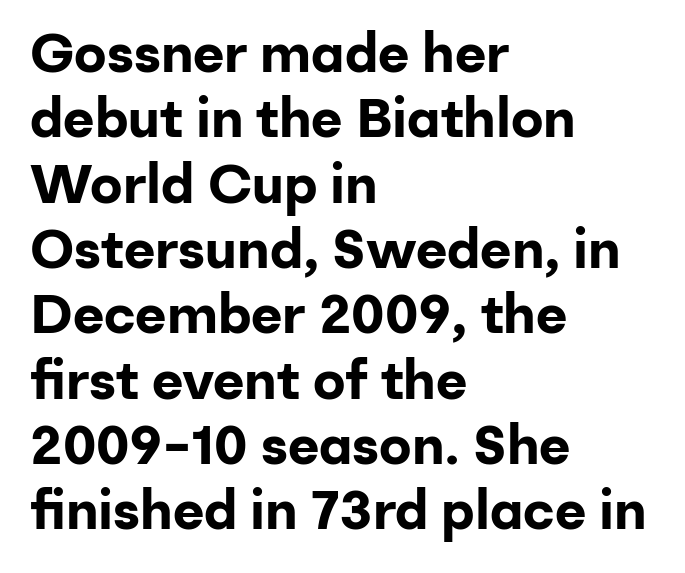
Q: Is the text bold? A: Yes.
Q: Is the text italic (slanted)? A: No, it is upright.
Q: Is the typeface a serif or a sans-serif typeface? A: Sans-serif.
Q: Is the text underlined? A: No.
Q: How is the paragraph aligned? A: Left-aligned.
Q: Is the spacing between letters normal or unusually wide? A: Normal.
Q: Width (condensed, normal, or wide)? A: Normal.
Q: Stroke contrast? A: Low.
Q: x-height? A: Medium.
Q: Monospaced? A: No.
